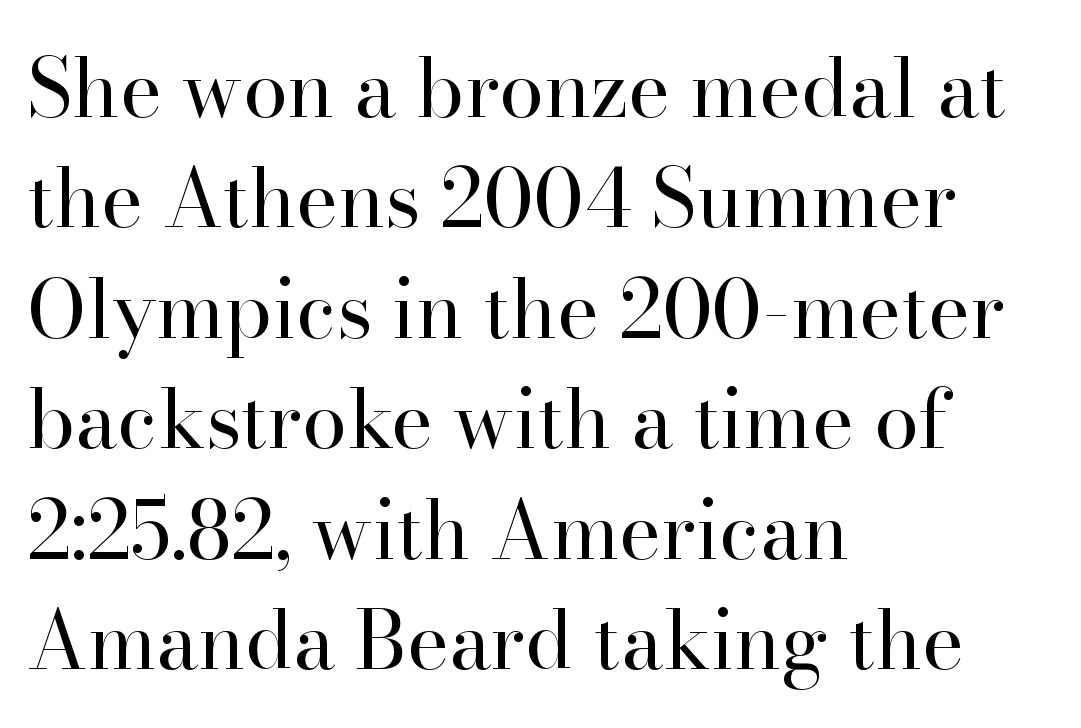
Q: Is the text bold? A: No.
Q: Is the text italic (slanted)? A: No, it is upright.
Q: Is the typeface a serif or a sans-serif typeface? A: Serif.
Q: Is the text underlined? A: No.
Q: How is the paragraph aligned? A: Left-aligned.
Q: Is the spacing between letters normal or unusually wide? A: Normal.
Q: Is the spacing between lines tight, normal or loose? A: Normal.
Q: Width (condensed, normal, or wide)? A: Normal.
Q: Stroke contrast? A: High.
Q: x-height? A: Small.
Q: Monospaced? A: No.
